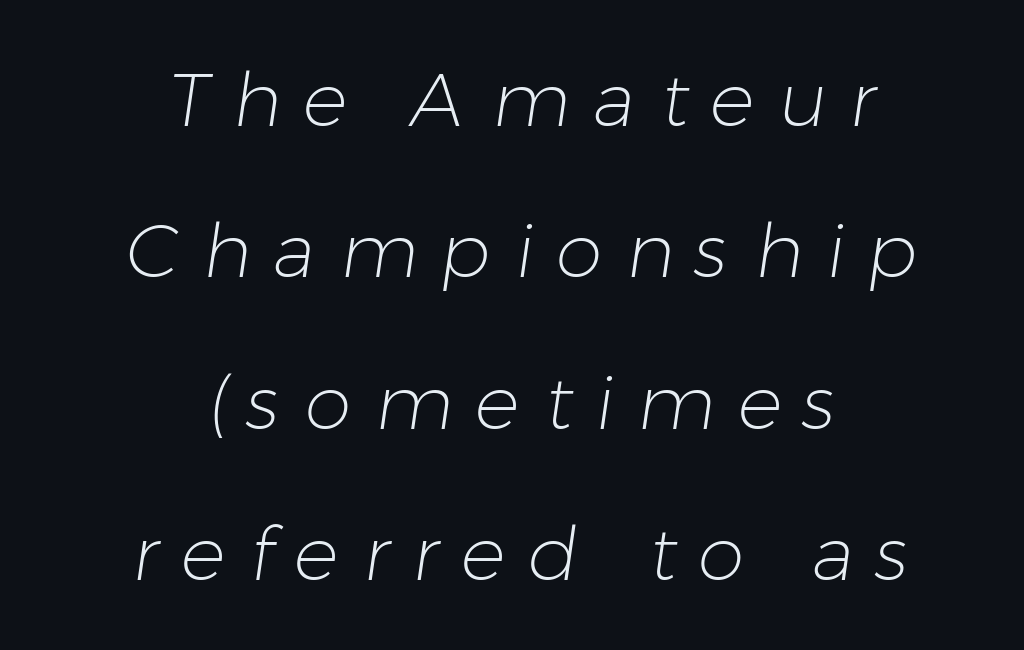
{"serif": "no", "bold": "no", "weight": "light", "width": "normal", "stroke_contrast": "low", "x_height": "medium", "monospaced": "no", "underline": "no", "align": "center", "line_spacing": "loose", "line_spacing_ratio": 2.02, "letter_spacing": "wide", "letter_spacing_em": 0.31, "glyph_px": 75}
